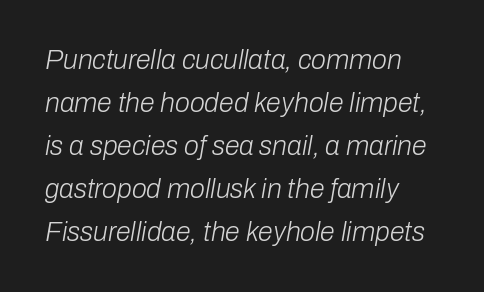
These lines keep a tight, regular rhythm from letter to letter. Weight: regular or lighter. The setting favours the left margin, as ordinary paragraphs usually do. Observe the lean: these are italic letterforms. Lines of text with bare space underneath. The space between consecutive lines is moderate.
